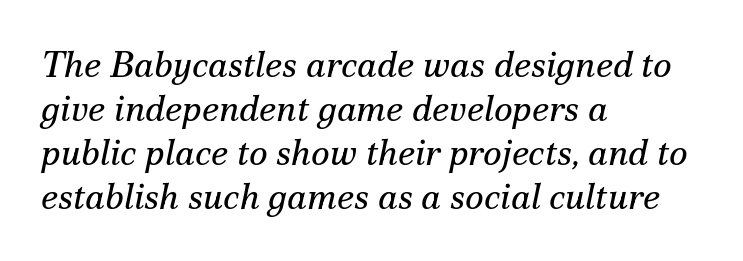
The image shows 36 px regular-weight serif type, italic (leaning right); set left-aligned, line spacing 1.22x, normal letter spacing, not underlined; medium stroke contrast and a small x-height.
